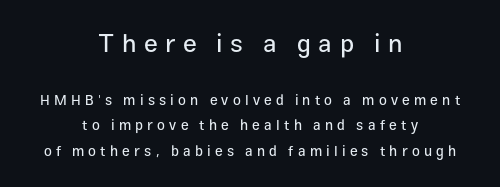
The image shows 25 px text type, upright; set centered, line spacing 1.83x, unusually wide letter spacing (+0.3 em), not underlined; the first (top) block is 1.79x larger.
